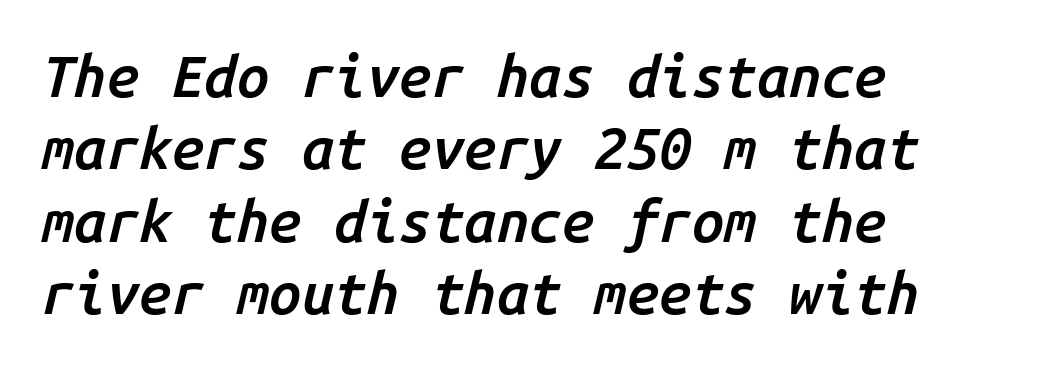
The image shows 58 px semibold type, italic (leaning right), monospaced; set left-aligned, normal line spacing (1.25x), normal letter spacing, not underlined; low stroke contrast and a medium x-height.
